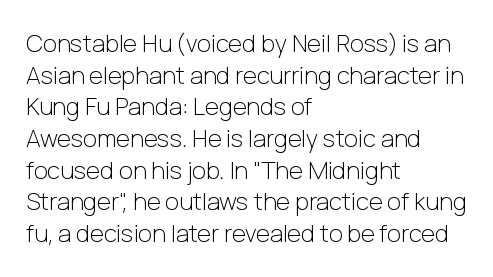
{"italic": "no", "bold": "no", "underline": "no", "align": "left", "line_spacing": "normal", "line_spacing_ratio": 1.32, "letter_spacing": "normal", "letter_spacing_em": 0.0, "glyph_px": 24}
